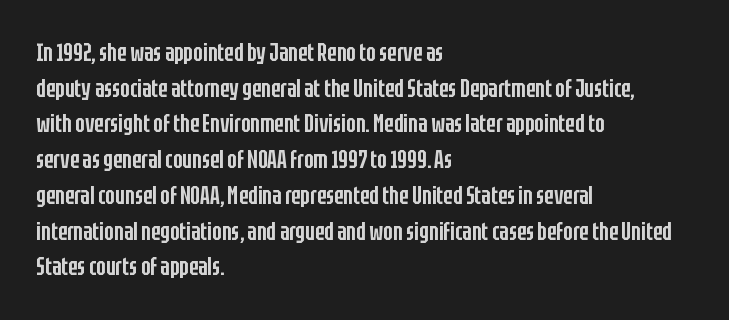
{"italic": "no", "bold": "semi", "underline": "no", "align": "left", "line_spacing": "normal", "line_spacing_ratio": 1.43, "letter_spacing": "normal", "letter_spacing_em": 0.0, "glyph_px": 25}
